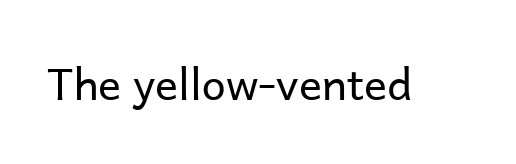
The glyphs in this specimen are sans serif. This is roman type, the default non-slanted kind. Stems and bowls with no extra thickness — not bold. Honestly, the letter spacing is just normal — you wouldn't notice it. The face used here is proportionally spaced, like ordinary book or web type.
